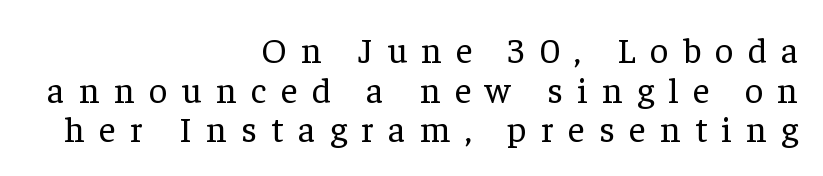
{"serif": "yes", "italic": "no", "bold": "no", "weight": "regular", "width": "normal", "stroke_contrast": "low", "x_height": "medium", "monospaced": "no", "underline": "no", "align": "right", "line_spacing": "tight", "line_spacing_ratio": 1.1, "letter_spacing": "wide", "letter_spacing_em": 0.4, "glyph_px": 36}
